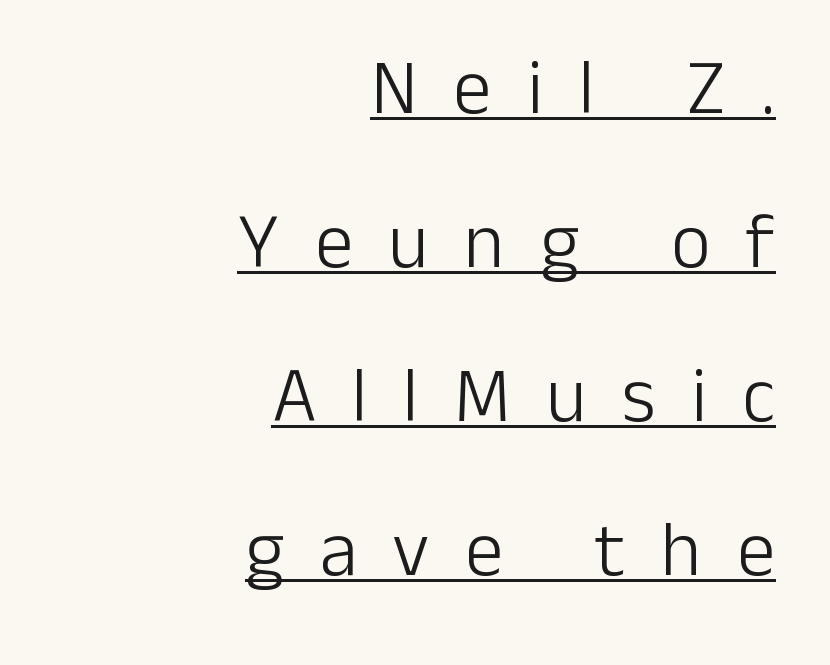
This sample trades compactness for vertical openness between lines. Posture: straight, roman, zero tilt. Weight class: somewhere from thin through regular. Short and long lines alike share a common ending point at right. Descenders here cross a horizontal rule under the line. Tracking here is generous; glyphs stand well apart from one another.
